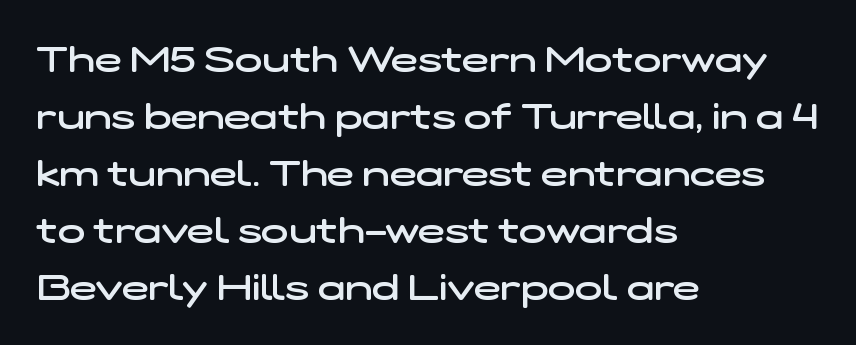
Each word holds together tightly as a unit, with standard inter-letter gaps. Each letter's strokes conclude bluntly, with no projecting serifs. Unmarked baselines from the first word to the last. The letters are semibold — heavier than regular but short of a full bold.
